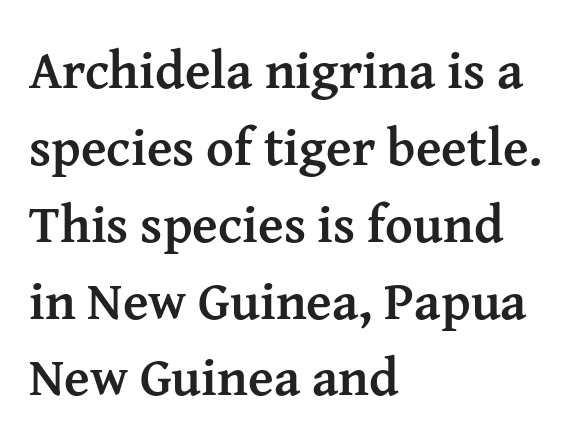
The image shows 53 px semibold serif type, upright; set left-aligned, normal line spacing (1.45x), normal letter spacing, not underlined; medium stroke contrast and a medium x-height.
